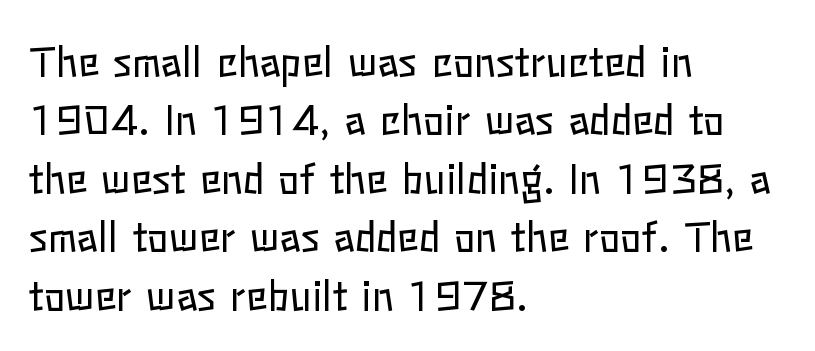
The image shows 40 px regular-weight type, upright; set left-aligned, normal line spacing (1.46x), normal letter spacing, not underlined; low stroke contrast and a medium x-height.
